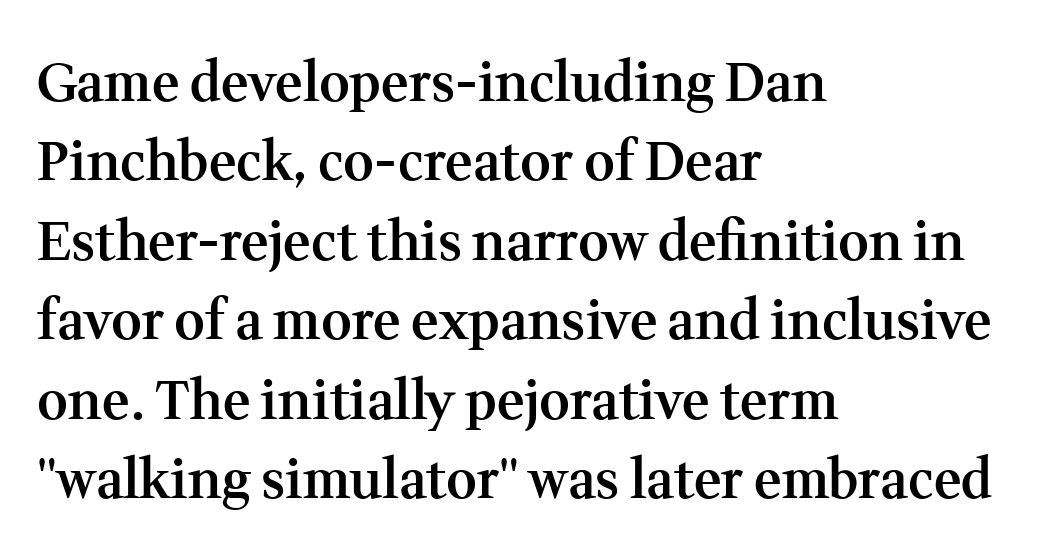
Notice how the stems are strictly vertical — no italics here. A typesetter would call this proportional, since set widths differ per character. Decoration check: the copy has no underline. A serif font was chosen for this passage.
